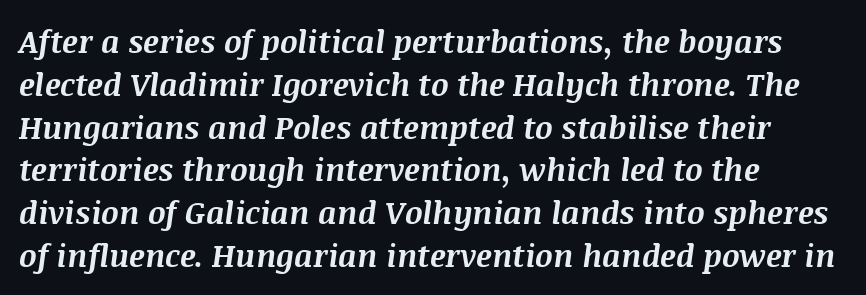
Anything drawn beneath the words? Only blank space. Compared with a centered layout, this one pins lines to the left instead. Slant detected: the letters are inclined. Each glyph is drawn with heavy, bold strokes. This block has exactly the height ordinary leading produces. Think of a printed novel: that variable character pitch is what you see here.
